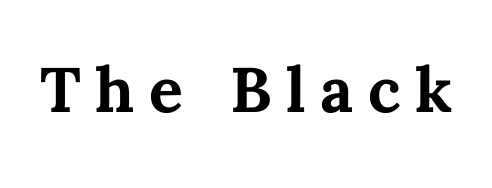
The image shows 63 px bold type, upright; set unusually wide letter spacing (+0.23 em), not underlined; medium stroke contrast and a medium x-height.
